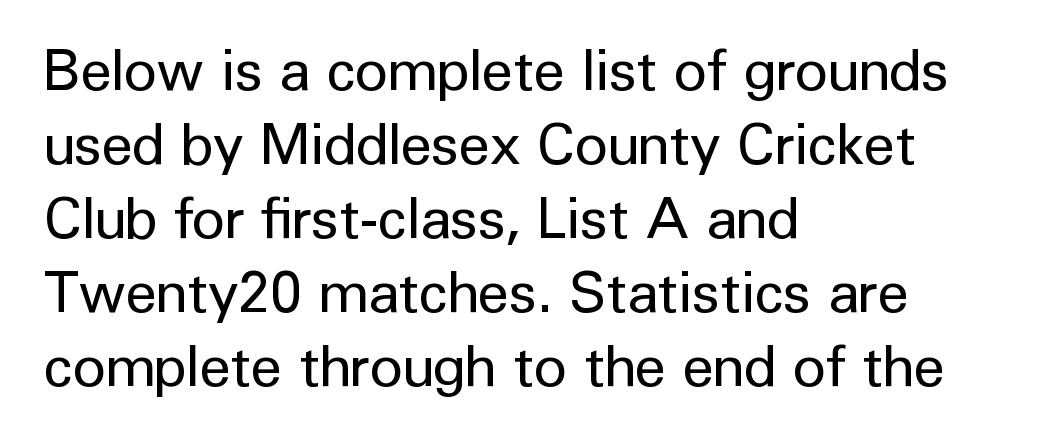
The image shows 57 px regular-weight sans-serif type, upright; set left-aligned, normal line spacing (1.3x), normal letter spacing, not underlined; low stroke contrast and a medium x-height.
